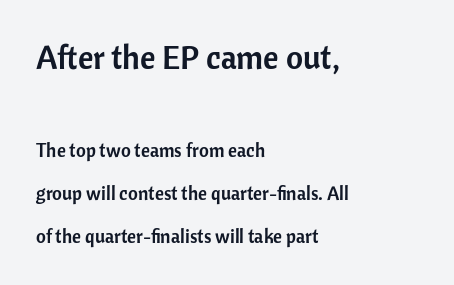
{"serif": "no", "italic": "no", "width": "normal", "stroke_contrast": "low", "x_height": "medium", "monospaced": "no", "underline": "no", "align": "left", "line_spacing": "loose", "line_spacing_ratio": 2.28, "letter_spacing": "normal", "letter_spacing_em": 0.0, "larger_block": "first", "size_ratio": 1.74, "glyph_px": 33}
